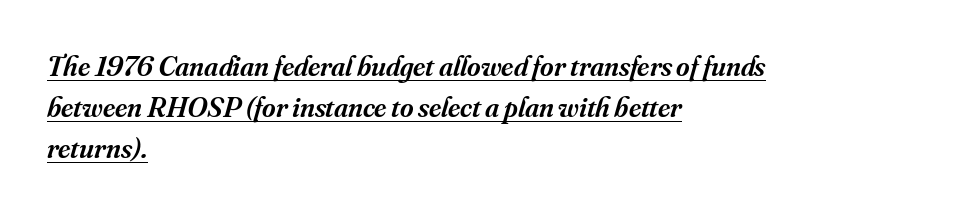
This sample is left-justified, so line endings fall wherever the words run out. The gaps between neighbouring characters are ordinary and unremarkable. The glyphs in this specimen are seriffed. It's the slanting kind of type. Normally led — the rows are evenly, conventionally spaced. The letters advance in unequal steps, a hallmark of proportional type.
